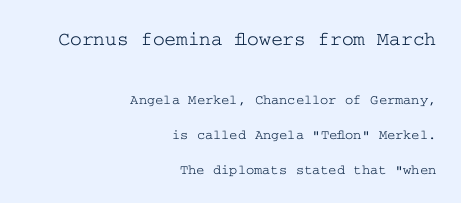
Q: Is the text italic (slanted)? A: No, it is upright.
Q: Is the text underlined? A: No.
Q: How is the paragraph aligned? A: Right-aligned.
Q: Is the spacing between letters normal or unusually wide? A: Normal.
Q: Is the spacing between lines tight, normal or loose? A: Loose.
Q: Which block of text is set in a larger size, the first (top) or the second (bottom)? A: The first (top) one.
